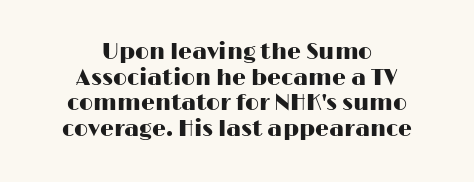
{"italic": "no", "underline": "no", "align": "center", "line_spacing_ratio": 1.17, "letter_spacing": "normal", "letter_spacing_em": 0.0, "glyph_px": 22}
